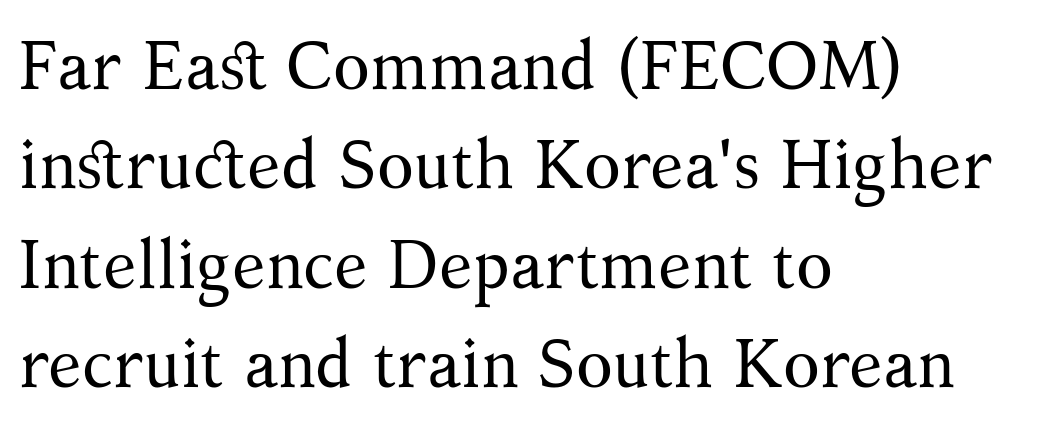
{"serif": "yes", "italic": "no", "bold": "no", "weight": "regular", "width": "normal", "stroke_contrast": "medium", "x_height": "medium", "monospaced": "no", "underline": "no", "align": "left", "line_spacing": "normal", "line_spacing_ratio": 1.46, "letter_spacing": "normal", "letter_spacing_em": 0.0, "glyph_px": 68}
